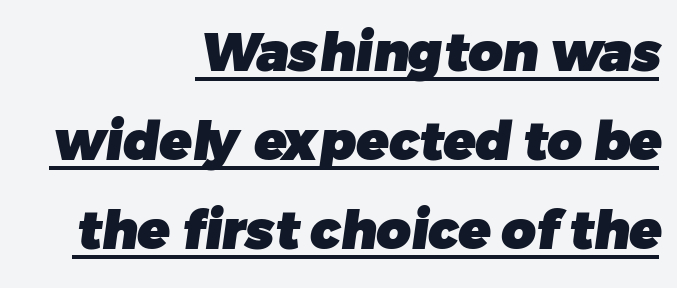
Q: Is the text bold? A: Yes.
Q: Is the typeface a serif or a sans-serif typeface? A: Sans-serif.
Q: Is the text underlined? A: Yes.
Q: How is the paragraph aligned? A: Right-aligned.
Q: Is the spacing between letters normal or unusually wide? A: Normal.
Q: Is the spacing between lines tight, normal or loose? A: Normal.
Q: Width (condensed, normal, or wide)? A: Normal.
Q: Stroke contrast? A: Low.
Q: x-height? A: Medium.
Q: Monospaced? A: No.
